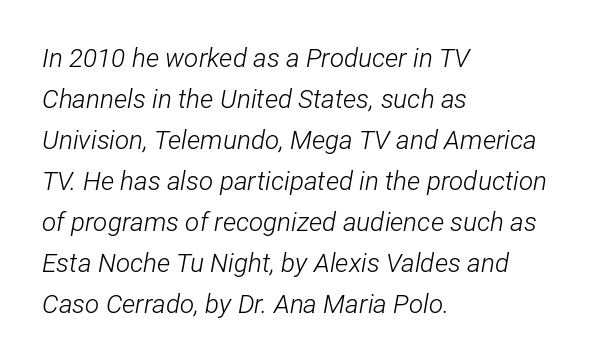
{"italic": "yes", "lean": "right", "slant_degrees": 12, "bold": "no", "underline": "no", "align": "left", "line_spacing": "normal", "line_spacing_ratio": 1.58, "letter_spacing": "normal", "letter_spacing_em": 0.0, "glyph_px": 26}
